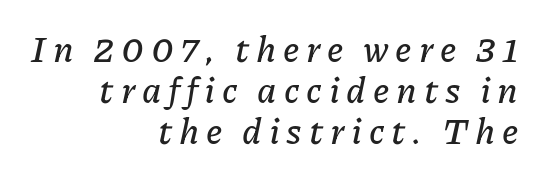
Q: Is the text italic (slanted)? A: Yes, it leans right by about 11 degrees.
Q: Is the text underlined? A: No.
Q: How is the paragraph aligned? A: Right-aligned.
Q: Is the spacing between lines tight, normal or loose? A: Tight.
Q: Width (condensed, normal, or wide)? A: Normal.
Q: Stroke contrast? A: Low.
Q: x-height? A: Medium.
Q: Monospaced? A: No.
